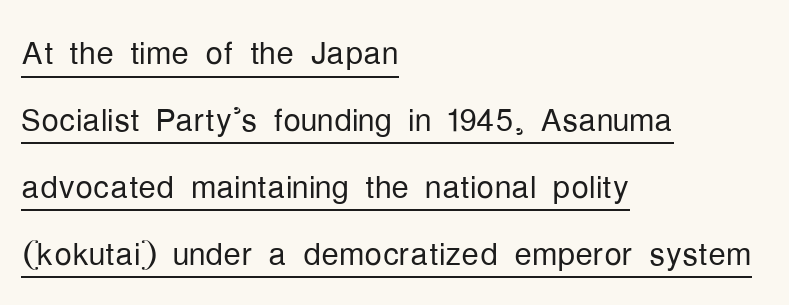
Q: Is the text bold? A: No.
Q: Is the text italic (slanted)? A: No, it is upright.
Q: Is the typeface a serif or a sans-serif typeface? A: Sans-serif.
Q: Is the text underlined? A: Yes.
Q: How is the paragraph aligned? A: Left-aligned.
Q: Is the spacing between letters normal or unusually wide? A: Normal.
Q: Is the spacing between lines tight, normal or loose? A: Normal.
Q: Width (condensed, normal, or wide)? A: Condensed.
Q: Stroke contrast? A: Low.
Q: x-height? A: Medium.
Q: Monospaced? A: No.
